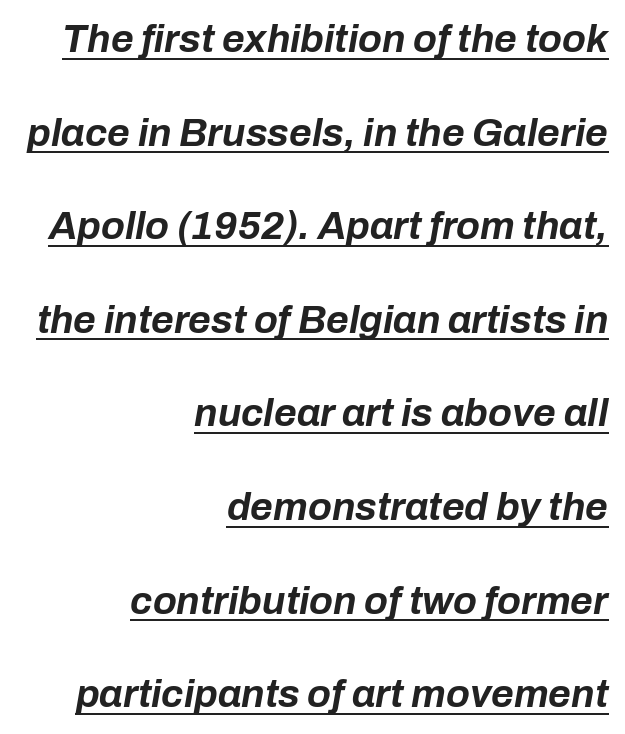
{"italic": "yes", "lean": "right", "slant_degrees": 10, "bold": "yes", "weight": "bold", "width": "normal", "stroke_contrast": "low", "x_height": "medium", "monospaced": "no", "underline": "yes", "align": "right", "line_spacing": "loose", "line_spacing_ratio": 2.4, "letter_spacing": "normal", "letter_spacing_em": 0.0, "glyph_px": 39}
